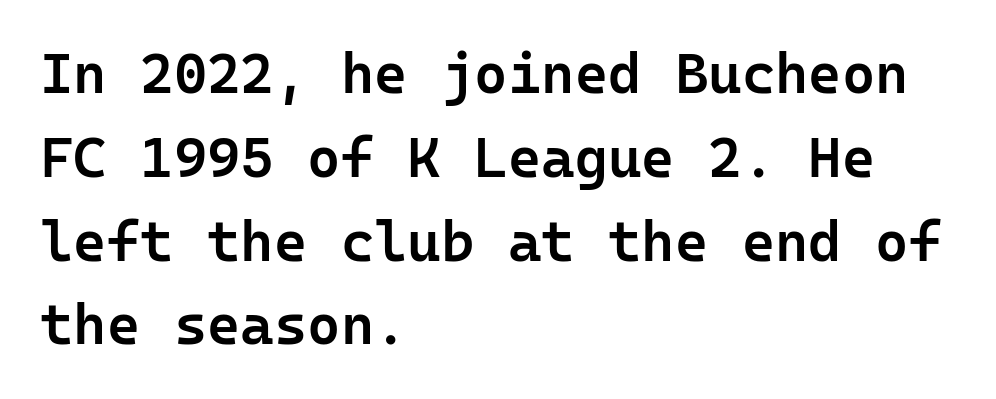
Casual observation: everything's shoved over to the left. The rendering uses typewriter-style spacing with identical character cells. Stroke terminals: plain, sans-serif. The letterforms sit shoulder to shoulder at normal distance. Weight check: semibold — heavier than regular, not quite bold. If you measured baseline to baseline, you'd find a middling distance.
